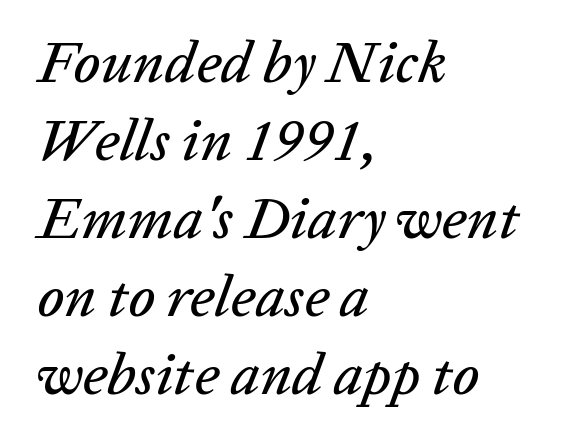
Q: Is the text italic (slanted)? A: Yes, it leans right by about 20 degrees.
Q: Is the text underlined? A: No.
Q: How is the paragraph aligned? A: Left-aligned.
Q: Is the spacing between letters normal or unusually wide? A: Normal.
Q: Is the spacing between lines tight, normal or loose? A: Normal.
Q: Width (condensed, normal, or wide)? A: Normal.
Q: Stroke contrast? A: Low.
Q: x-height? A: Medium.
Q: Monospaced? A: No.
